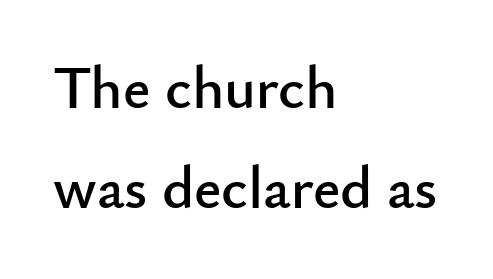
{"serif": "no", "italic": "no", "width": "normal", "stroke_contrast": "low", "x_height": "small", "monospaced": "no", "underline": "no", "align": "left", "line_spacing": "normal", "line_spacing_ratio": 1.66, "letter_spacing": "normal", "letter_spacing_em": 0.0, "glyph_px": 60}
